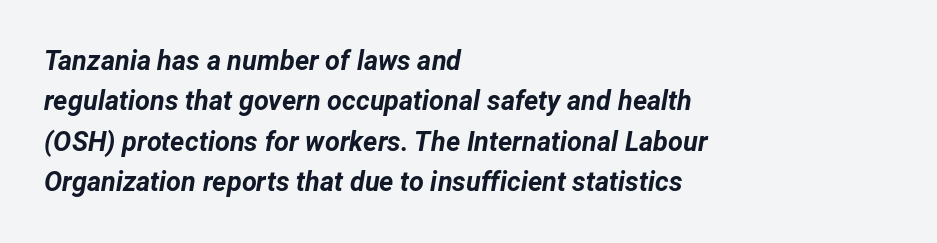
The image shows 27 px bold type, italic (leaning right); set left-aligned, normal line spacing (1.5x), normal letter spacing, not underlined.
